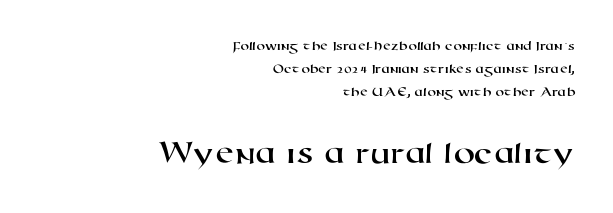
Q: Is the typeface a serif or a sans-serif typeface? A: Sans-serif.
Q: Is the text underlined? A: No.
Q: How is the paragraph aligned? A: Right-aligned.
Q: Is the spacing between letters normal or unusually wide? A: Normal.
Q: Is the spacing between lines tight, normal or loose? A: Normal.
Q: Which block of text is set in a larger size, the first (top) or the second (bottom)? A: The second (bottom) one.
Q: Width (condensed, normal, or wide)? A: Wide.
Q: Stroke contrast? A: High.
Q: x-height? A: Medium.
Q: Monospaced? A: No.
